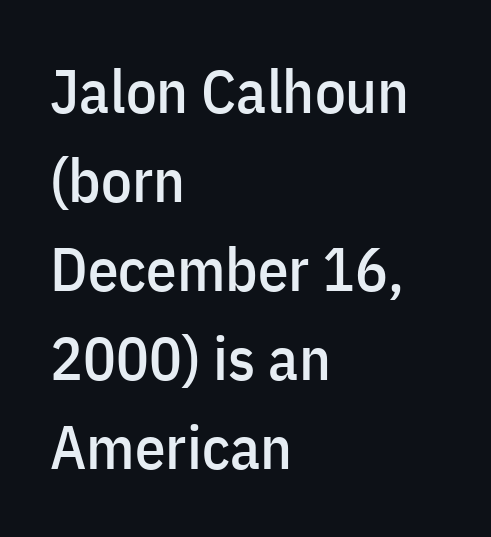
The specimen omits any rule beneath the text block's lines. Note the varied advance widths — an 'i' is clearly narrower than an 'm'. Serifs: no, the terminals of the letterforms are clean. The letterforms sit shoulder to shoulder at normal distance. The compositor pushed each line to the left boundary. The type sits square on the baseline with zero lean.
